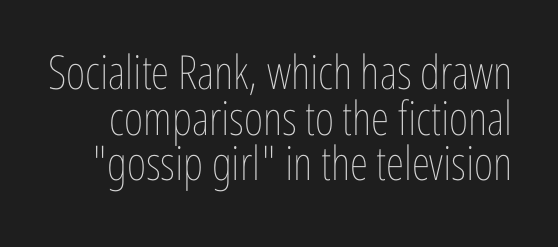
The image shows 47 px thin, condensed type, upright; set tight line spacing (0.97x), normal letter spacing, not underlined; low stroke contrast and a medium x-height.
